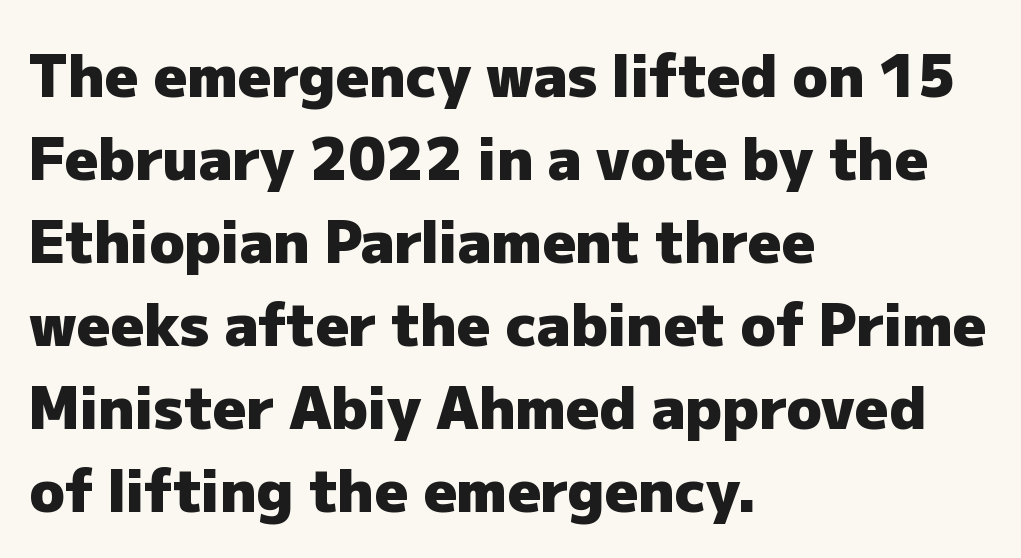
{"serif": "no", "italic": "no", "bold": "yes", "weight": "heavy", "width": "normal", "stroke_contrast": "low", "x_height": "medium", "monospaced": "no", "underline": "no", "align": "left", "line_spacing": "normal", "line_spacing_ratio": 1.43, "letter_spacing": "normal", "letter_spacing_em": 0.0, "glyph_px": 58}
